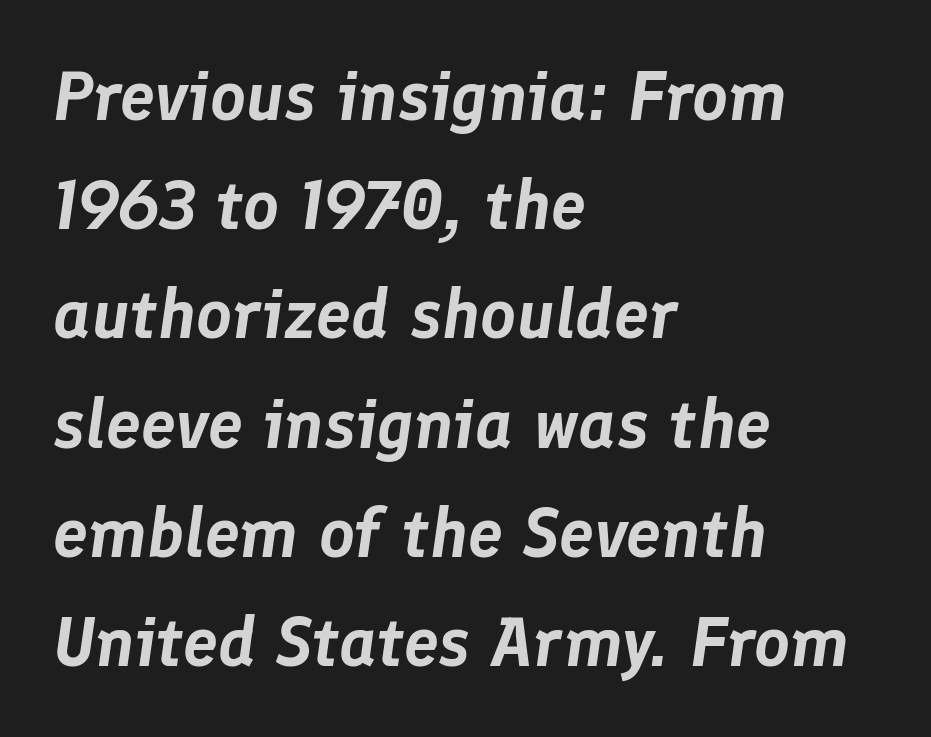
The image shows 70 px text type, italic (leaning right); set left-aligned, normal line spacing (1.56x), normal letter spacing, not underlined; low stroke contrast and a medium x-height.
